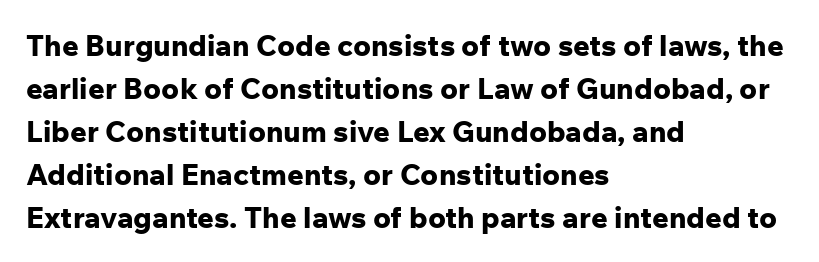
The image shows 29 px bold sans-serif type, upright; set left-aligned, normal line spacing (1.48x), normal letter spacing, not underlined; low stroke contrast and a medium x-height.
